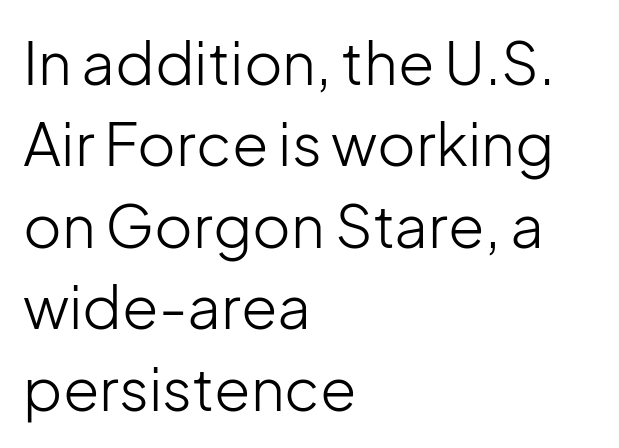
The image shows 59 px light sans-serif type, upright; set left-aligned, normal line spacing (1.38x), normal letter spacing, not underlined; low stroke contrast and a medium x-height.
